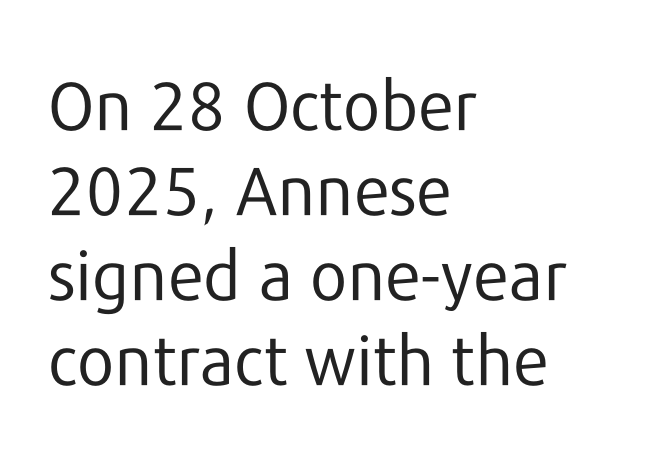
There is no visible air inserted between adjacent glyphs. The passage is arranged the way most books set body copy — flush left. The letters advance in unequal steps, a hallmark of proportional type. The type family on display is of the sans-serif kind. Type without underlining. Compared with typical paragraphs, the rows here are spaced about the same.
